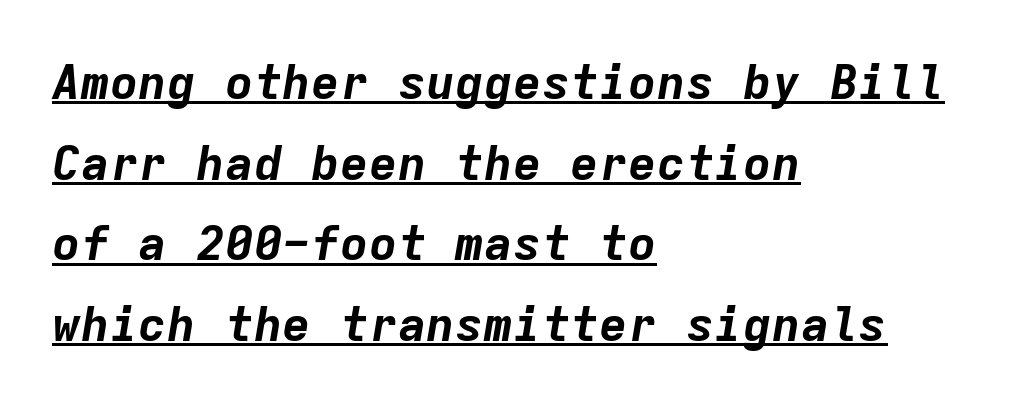
The rendering uses a bold face; every stroke is thick and dark. The gaps between neighbouring characters are ordinary and unremarkable. These lines were composed using italics. This is underlined copy, the kind a proofreader might mark for attention. The designer left line spacing at the default.
